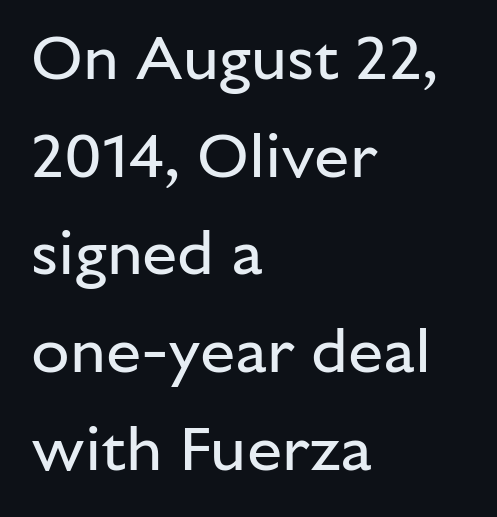
{"serif": "no", "italic": "no", "bold": "no", "weight": "regular", "width": "normal", "stroke_contrast": "low", "x_height": "medium", "monospaced": "no", "underline": "no", "align": "left", "line_spacing": "normal", "line_spacing_ratio": 1.55, "letter_spacing": "normal", "letter_spacing_em": 0.0, "glyph_px": 63}
